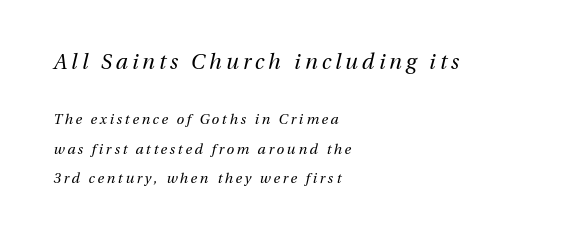
{"italic": "yes", "lean": "right", "slant_degrees": 13, "bold": "no", "underline": "no", "align": "left", "line_spacing": "loose", "line_spacing_ratio": 2.08, "larger_block": "first", "size_ratio": 1.5, "glyph_px": 21}
